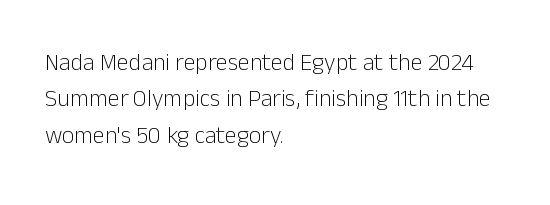
Q: Is the text bold? A: No.
Q: Is the text italic (slanted)? A: No, it is upright.
Q: Is the text underlined? A: No.
Q: How is the paragraph aligned? A: Left-aligned.
Q: Is the spacing between letters normal or unusually wide? A: Normal.
Q: Is the spacing between lines tight, normal or loose? A: Normal.
